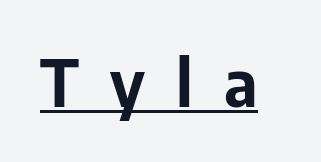
Q: Is the text bold? A: Yes.
Q: Is the text italic (slanted)? A: No, it is upright.
Q: Is the typeface a serif or a sans-serif typeface? A: Sans-serif.
Q: Is the text underlined? A: Yes.
Q: Is the spacing between letters normal or unusually wide? A: Unusually wide.
Q: Width (condensed, normal, or wide)? A: Normal.
Q: Stroke contrast? A: Low.
Q: x-height? A: Medium.
Q: Monospaced? A: No.
